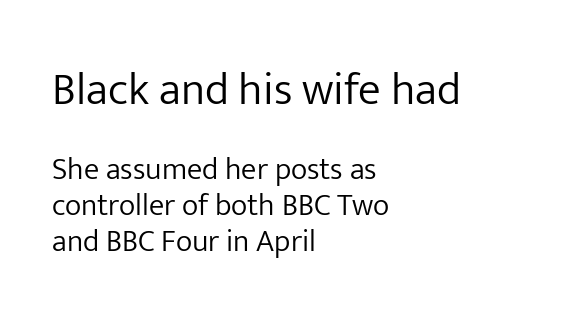
Q: Is the text bold? A: No.
Q: Is the text italic (slanted)? A: No, it is upright.
Q: Is the typeface a serif or a sans-serif typeface? A: Sans-serif.
Q: Is the text underlined? A: No.
Q: How is the paragraph aligned? A: Left-aligned.
Q: Is the spacing between letters normal or unusually wide? A: Normal.
Q: Which block of text is set in a larger size, the first (top) or the second (bottom)? A: The first (top) one.
Q: Width (condensed, normal, or wide)? A: Normal.
Q: Stroke contrast? A: Low.
Q: x-height? A: Medium.
Q: Monospaced? A: No.
